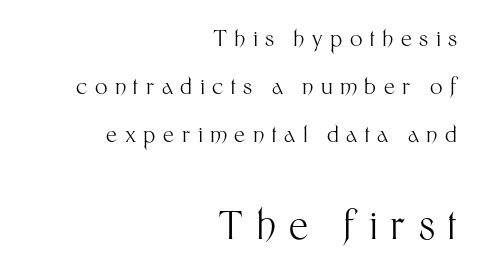
{"serif": "no", "italic": "no", "bold": "no", "weight": "light", "width": "normal", "stroke_contrast": "medium", "x_height": "medium", "monospaced": "no", "underline": "no", "align": "right", "line_spacing": "loose", "line_spacing_ratio": 2.18, "letter_spacing": "wide", "letter_spacing_em": 0.34, "larger_block": "second", "size_ratio": 1.77, "glyph_px": 39}
